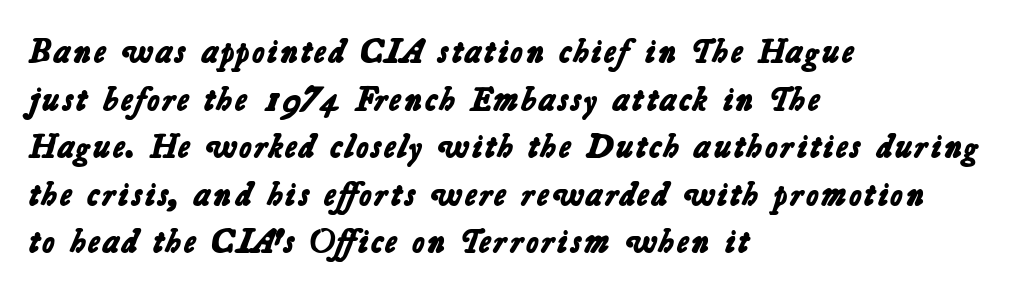
The image shows 34 px bold sans-serif type; set left-aligned, normal line spacing (1.4x), normal letter spacing, not underlined; low stroke contrast and a medium x-height.
